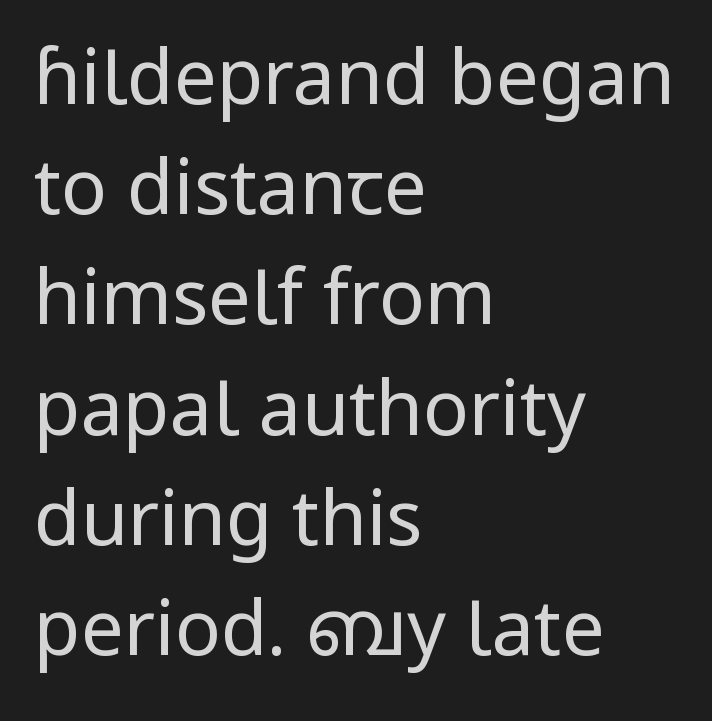
Q: Is the text bold? A: No.
Q: Is the text italic (slanted)? A: No, it is upright.
Q: Is the typeface a serif or a sans-serif typeface? A: Sans-serif.
Q: Is the text underlined? A: No.
Q: How is the paragraph aligned? A: Left-aligned.
Q: Is the spacing between letters normal or unusually wide? A: Normal.
Q: Is the spacing between lines tight, normal or loose? A: Normal.
Q: Width (condensed, normal, or wide)? A: Normal.
Q: Stroke contrast? A: Low.
Q: x-height? A: Medium.
Q: Monospaced? A: No.
